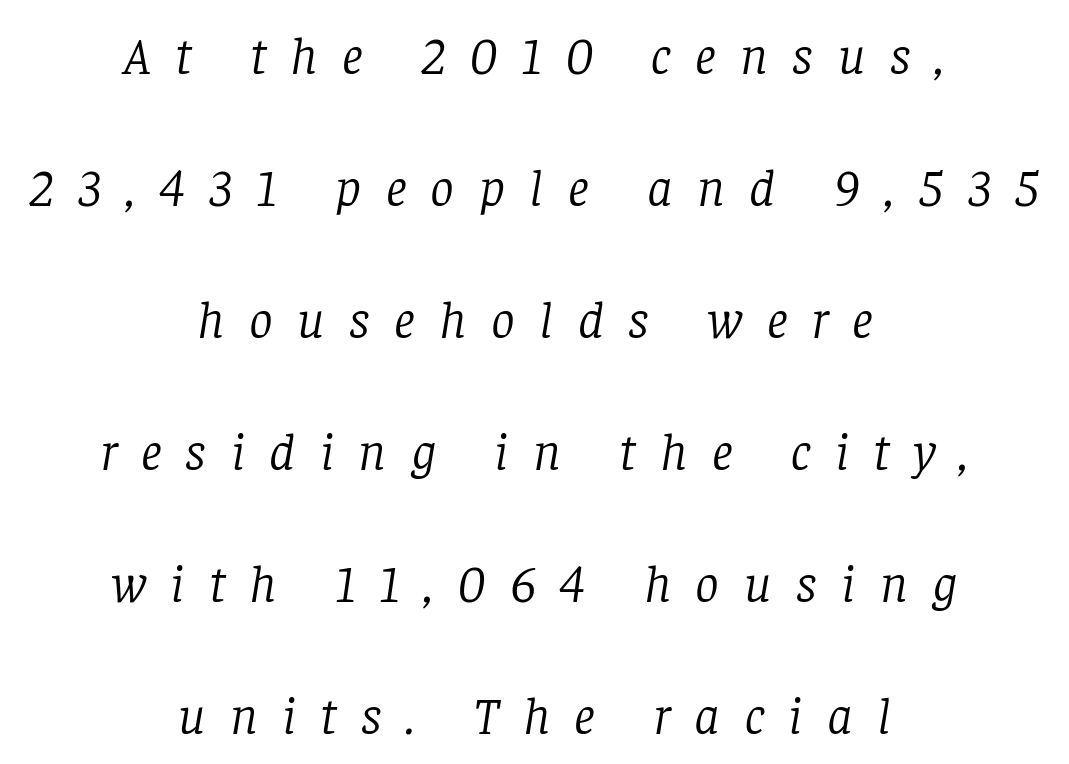
The image shows 53 px light serif type, italic (leaning right); set centered, loose line spacing (2.49x), unusually wide letter spacing (+0.46 em), not underlined; low stroke contrast and a large x-height.
